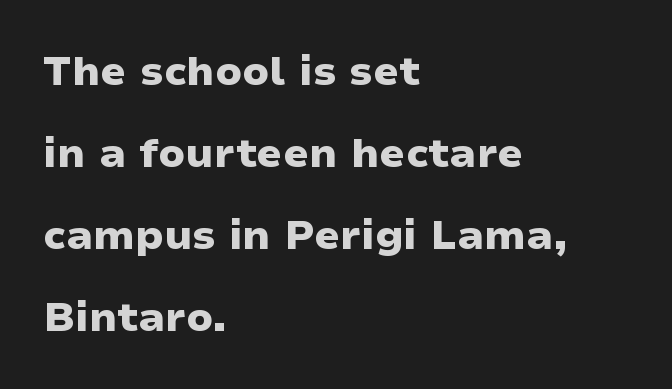
Decoration check: the copy has no underline. Nope, not italic — everything's standing straight. Leftover space on each line is placed entirely after the last word. The tracking reads as untouched default to a designer's eye. Character widths vary here, with narrow letters taking less room than wide ones. Font category for this specimen: sans-serif.
